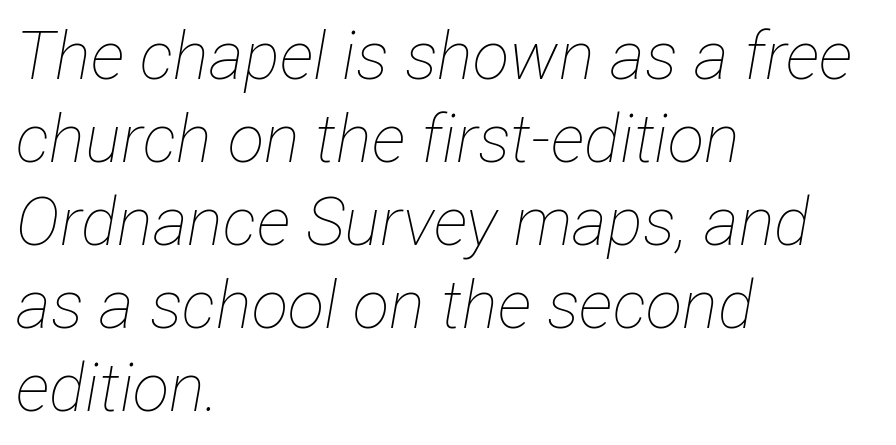
The image shows 67 px thin, condensed type, italic (leaning right); set left-aligned, line spacing 1.24x, normal letter spacing, not underlined; low stroke contrast and a medium x-height.
